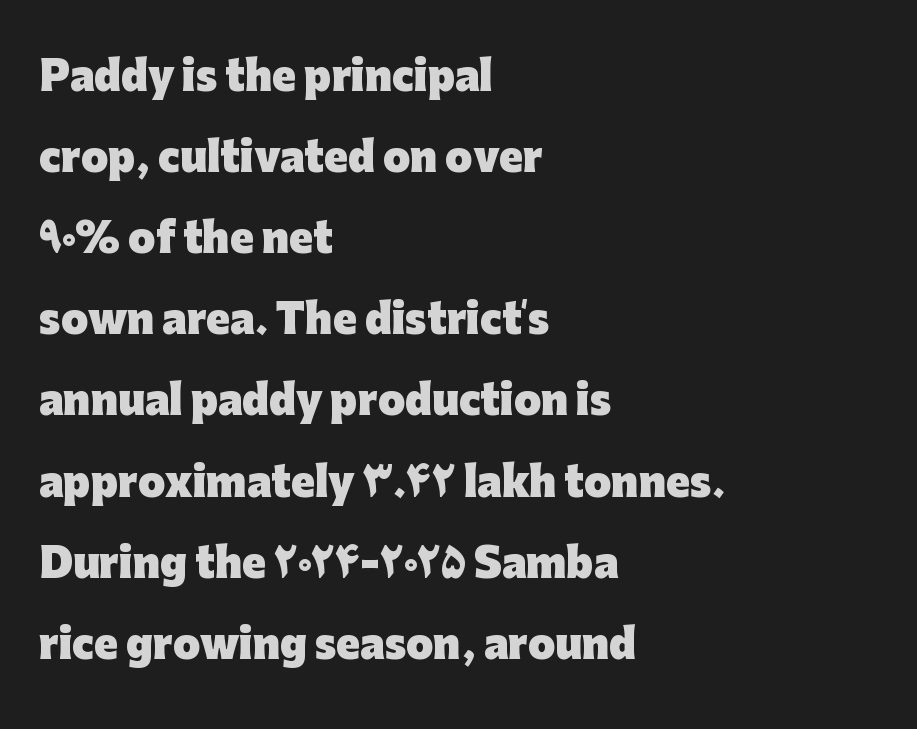
Q: Is the text bold? A: Yes.
Q: Is the text italic (slanted)? A: No, it is upright.
Q: Is the typeface a serif or a sans-serif typeface? A: Sans-serif.
Q: Is the text underlined? A: No.
Q: How is the paragraph aligned? A: Left-aligned.
Q: Is the spacing between letters normal or unusually wide? A: Normal.
Q: Is the spacing between lines tight, normal or loose? A: Loose.
Q: Width (condensed, normal, or wide)? A: Normal.
Q: Stroke contrast? A: Low.
Q: x-height? A: Medium.
Q: Monospaced? A: No.
